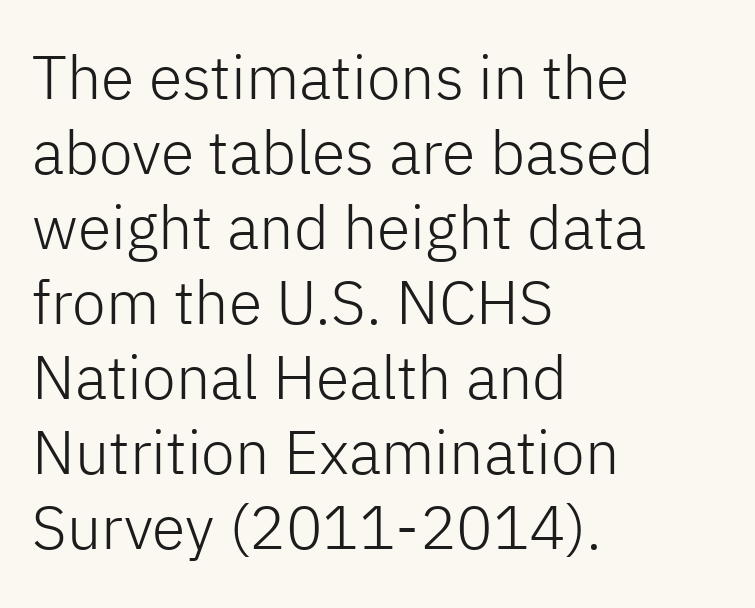
Rule under the text: the space is simply empty. The ragged edge is on the right, which tells us the setting is flush left. What kind of face is this? One without serifs — a sans. Weight: in the light-to-regular range. A typesetter would call this proportional, since set widths differ per character.
